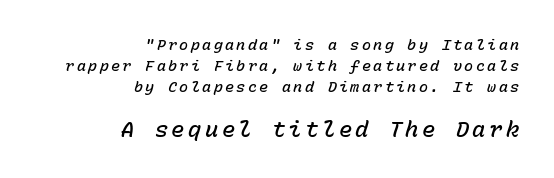
{"italic": "yes", "lean": "right", "slant_degrees": 15, "bold": "semi", "underline": "no", "align": "right", "line_spacing": "normal", "line_spacing_ratio": 1.4, "larger_block": "second", "size_ratio": 1.47, "glyph_px": 22}
